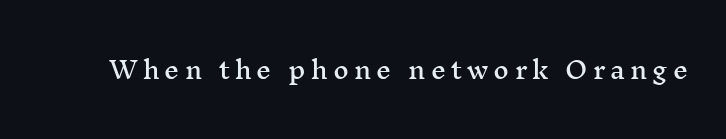
{"italic": "no", "underline": "no", "letter_spacing": "wide", "letter_spacing_em": 0.21, "glyph_px": 24}
